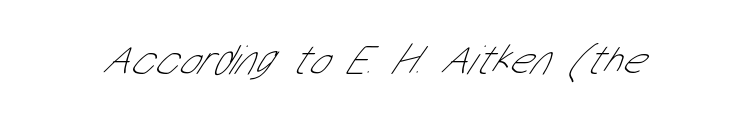
Examine the stroke ends and you'll find no serifs. Do the characters align in a grid? No, the font is proportional. The passage shown has conventional tracking throughout. No chunkiness to these letters — they're not bold. The string is rendered with underlining switched off.
